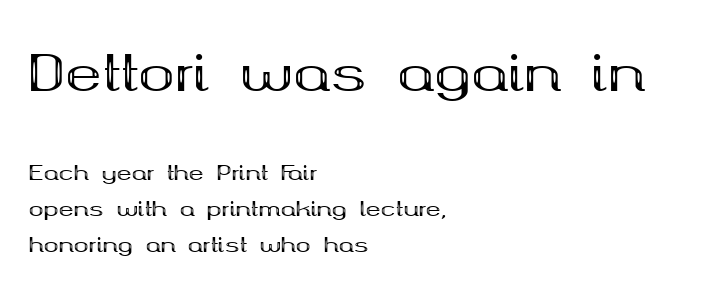
{"serif": "yes", "italic": "no", "bold": "yes", "weight": "bold", "width": "wide", "stroke_contrast": "medium", "x_height": "medium", "monospaced": "no", "underline": "no", "align": "left", "line_spacing_ratio": 1.78, "letter_spacing": "normal", "letter_spacing_em": 0.0, "larger_block": "first", "size_ratio": 2.45, "glyph_px": 49}
